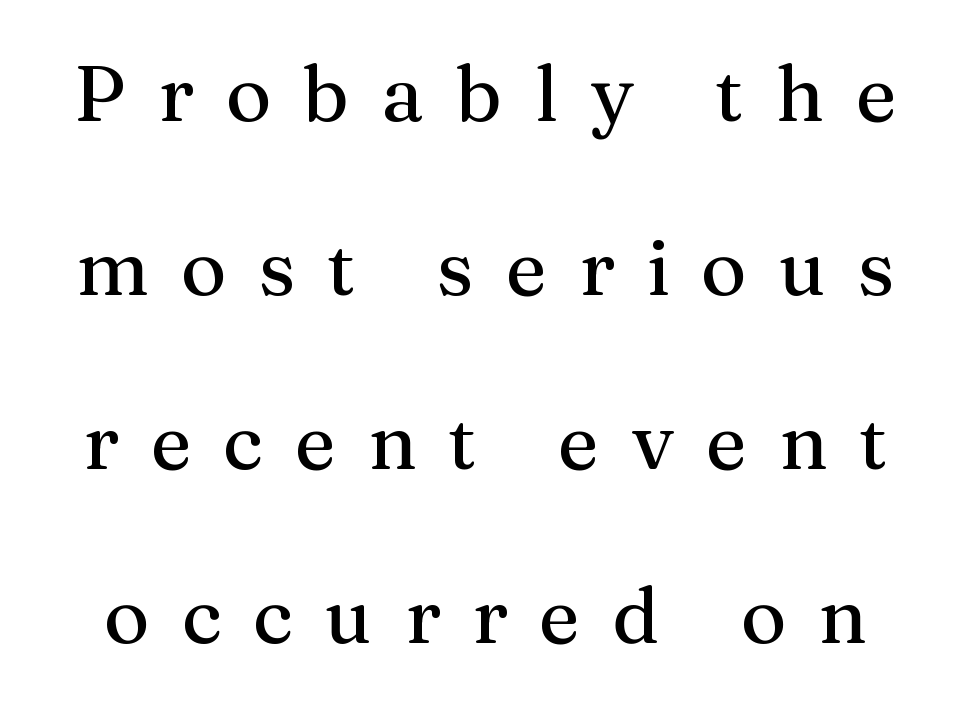
{"serif": "yes", "italic": "no", "width": "normal", "stroke_contrast": "medium", "x_height": "medium", "monospaced": "no", "underline": "no", "line_spacing": "loose", "line_spacing_ratio": 2.23, "letter_spacing": "wide", "letter_spacing_em": 0.41, "glyph_px": 78}
